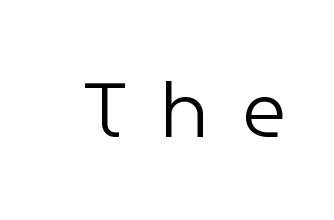
Q: Is the text bold? A: No.
Q: Is the text italic (slanted)? A: No, it is upright.
Q: Is the typeface a serif or a sans-serif typeface? A: Sans-serif.
Q: Is the text underlined? A: No.
Q: Is the spacing between letters normal or unusually wide? A: Unusually wide.
Q: Width (condensed, normal, or wide)? A: Normal.
Q: Stroke contrast? A: Low.
Q: x-height? A: Medium.
Q: Monospaced? A: No.
